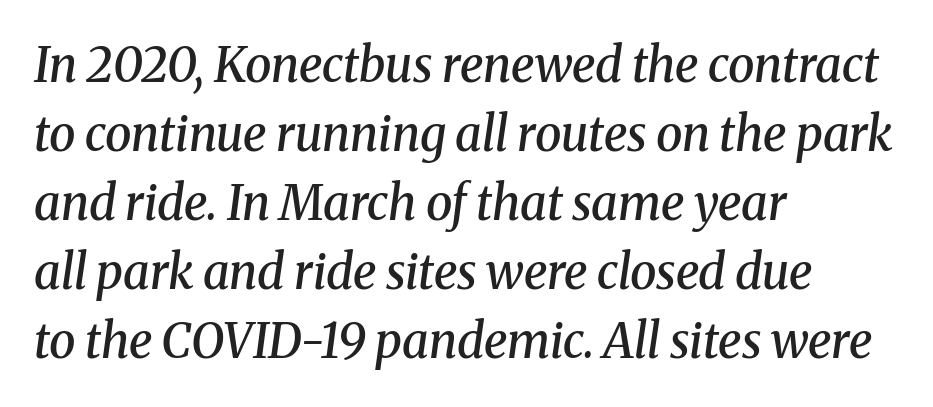
Q: Is the text bold? A: Semi-bold.
Q: Is the text italic (slanted)? A: Yes, it leans right by about 8 degrees.
Q: Is the typeface a serif or a sans-serif typeface? A: Serif.
Q: Is the text underlined? A: No.
Q: How is the paragraph aligned? A: Left-aligned.
Q: Is the spacing between letters normal or unusually wide? A: Normal.
Q: Is the spacing between lines tight, normal or loose? A: Normal.
Q: Width (condensed, normal, or wide)? A: Normal.
Q: Stroke contrast? A: Medium.
Q: x-height? A: Medium.
Q: Monospaced? A: No.
